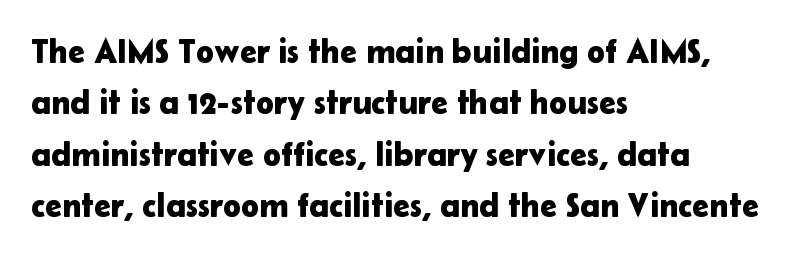
Q: Is the text italic (slanted)? A: No, it is upright.
Q: Is the typeface a serif or a sans-serif typeface? A: Sans-serif.
Q: Is the text underlined? A: No.
Q: How is the paragraph aligned? A: Left-aligned.
Q: Is the spacing between letters normal or unusually wide? A: Normal.
Q: Is the spacing between lines tight, normal or loose? A: Normal.
Q: Width (condensed, normal, or wide)? A: Normal.
Q: Stroke contrast? A: Low.
Q: x-height? A: Medium.
Q: Monospaced? A: No.
